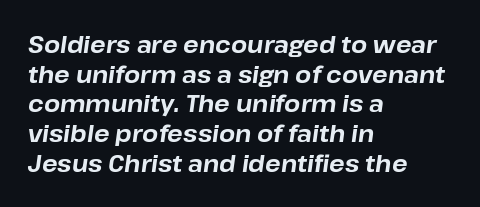
{"italic": "yes", "lean": "right", "slant_degrees": 8, "bold": "yes", "underline": "no", "align": "left", "line_spacing": "normal", "line_spacing_ratio": 1.29, "letter_spacing": "normal", "letter_spacing_em": 0.0, "glyph_px": 23}
